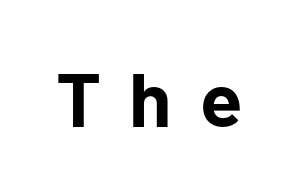
Emphasis by weight is at full strength: bold. In terms of letterspacing, this is a distinctly airy, spread setting. A roman cut, with each character standing at attention. Glance below the letters and you will spot only blank space.
